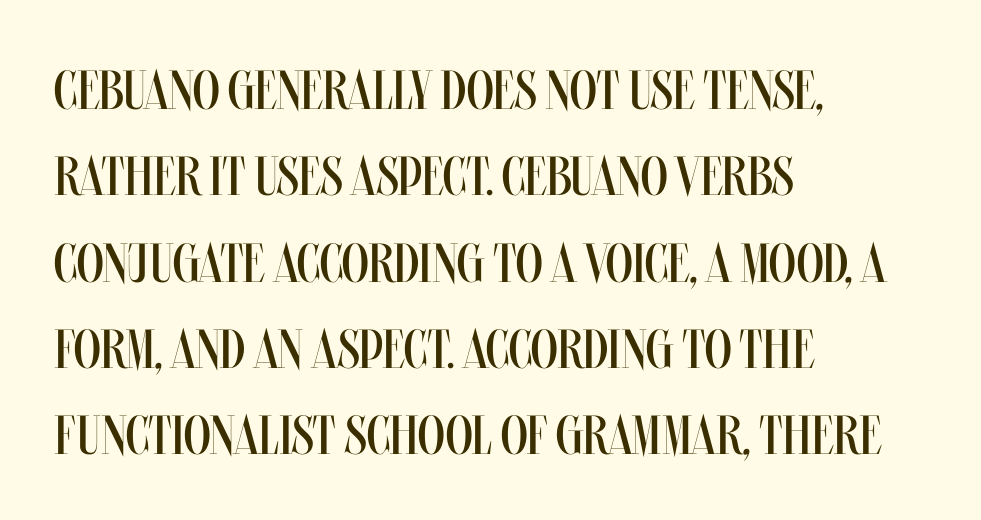
The image shows 55 px regular-weight, condensed type, upright; set left-aligned, normal line spacing (1.57x), normal letter spacing, not underlined; medium stroke contrast and a large x-height.
